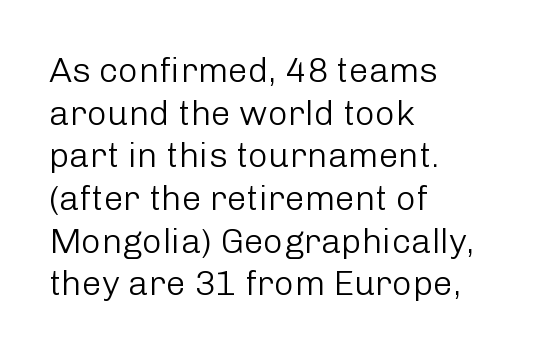
{"serif": "no", "italic": "no", "bold": "no", "weight": "light", "width": "normal", "stroke_contrast": "low", "x_height": "medium", "monospaced": "no", "underline": "no", "align": "left", "line_spacing_ratio": 1.22, "letter_spacing": "normal", "letter_spacing_em": 0.0, "glyph_px": 35}
